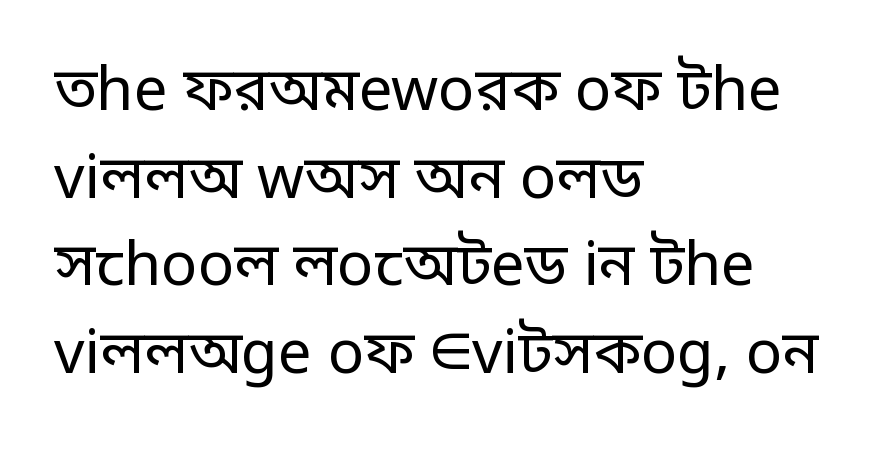
{"serif": "no", "italic": "no", "bold": "no", "weight": "regular", "width": "normal", "stroke_contrast": "low", "x_height": "large", "monospaced": "no", "underline": "no", "align": "left", "line_spacing": "normal", "line_spacing_ratio": 1.46, "letter_spacing": "normal", "letter_spacing_em": 0.0, "glyph_px": 60}
